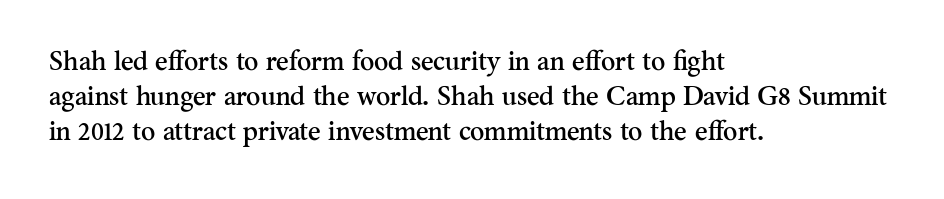
{"italic": "no", "underline": "no", "align": "left", "line_spacing": "normal", "line_spacing_ratio": 1.3, "letter_spacing": "normal", "letter_spacing_em": 0.0, "glyph_px": 27}
